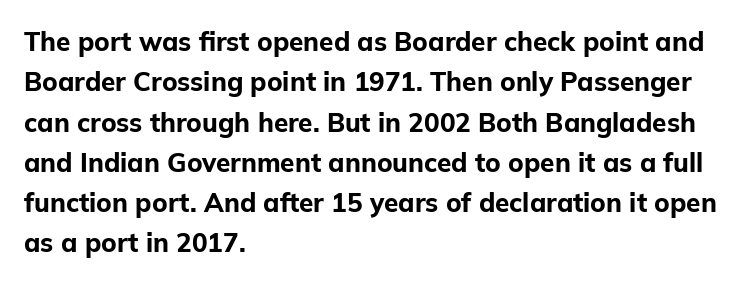
{"italic": "no", "bold": "yes", "underline": "no", "align": "left", "line_spacing": "normal", "line_spacing_ratio": 1.55, "letter_spacing": "normal", "letter_spacing_em": 0.0, "glyph_px": 26}
